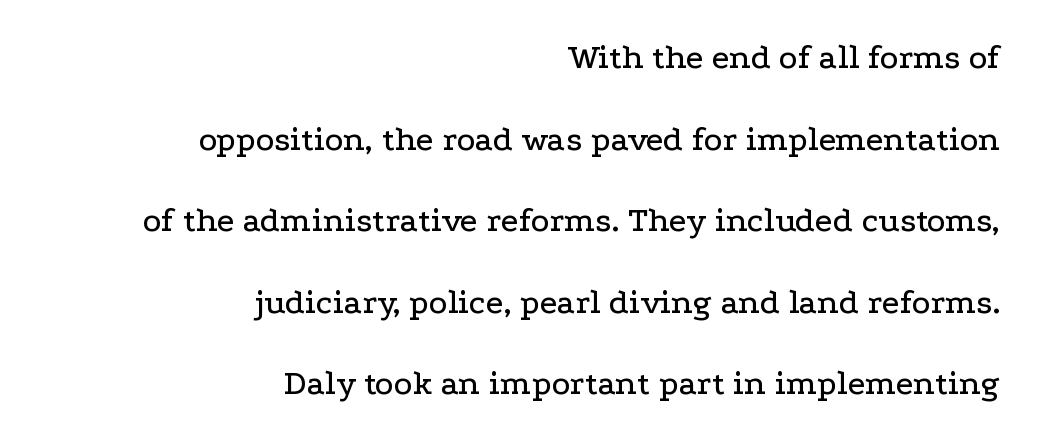
{"serif": "yes", "italic": "no", "width": "wide", "stroke_contrast": "low", "x_height": "medium", "monospaced": "no", "underline": "no", "align": "right", "line_spacing": "loose", "line_spacing_ratio": 2.33, "letter_spacing": "normal", "letter_spacing_em": 0.0, "glyph_px": 35}
